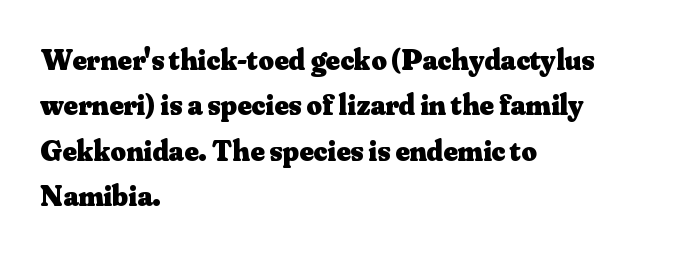
{"serif": "yes", "italic": "no", "bold": "yes", "weight": "heavy", "width": "normal", "stroke_contrast": "medium", "x_height": "small", "monospaced": "no", "underline": "no", "align": "left", "line_spacing": "normal", "line_spacing_ratio": 1.51, "letter_spacing": "normal", "letter_spacing_em": 0.0, "glyph_px": 30}
